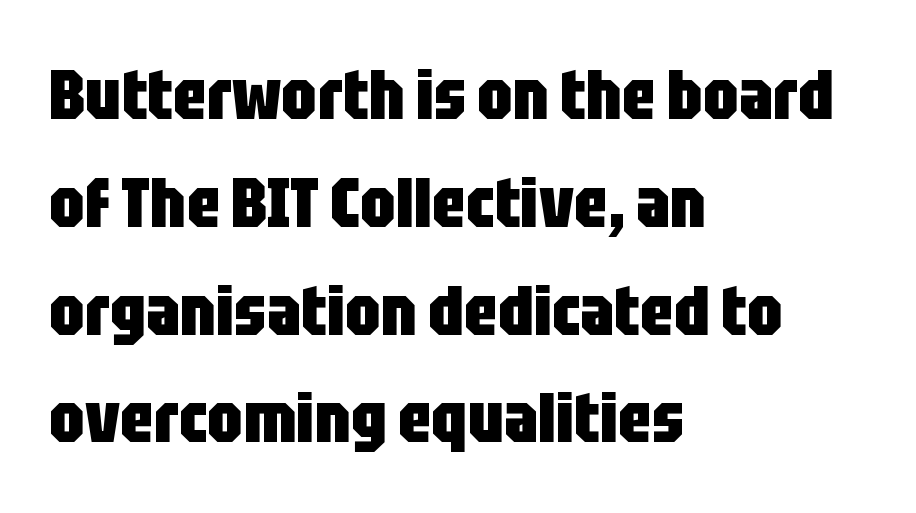
Q: Is the text bold? A: Yes.
Q: Is the text italic (slanted)? A: No, it is upright.
Q: Is the typeface a serif or a sans-serif typeface? A: Sans-serif.
Q: Is the text underlined? A: No.
Q: How is the paragraph aligned? A: Left-aligned.
Q: Is the spacing between letters normal or unusually wide? A: Normal.
Q: Is the spacing between lines tight, normal or loose? A: Normal.
Q: Width (condensed, normal, or wide)? A: Condensed.
Q: Stroke contrast? A: Low.
Q: x-height? A: Large.
Q: Monospaced? A: No.
